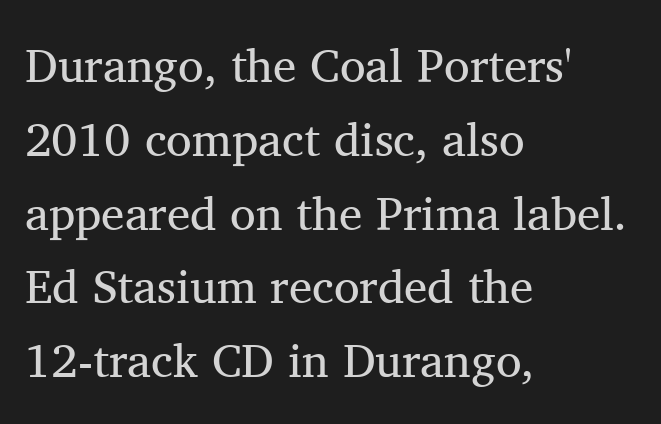
The image shows 47 px regular-weight serif type, upright; set left-aligned, normal line spacing (1.57x), normal letter spacing, not underlined; medium stroke contrast and a medium x-height.
